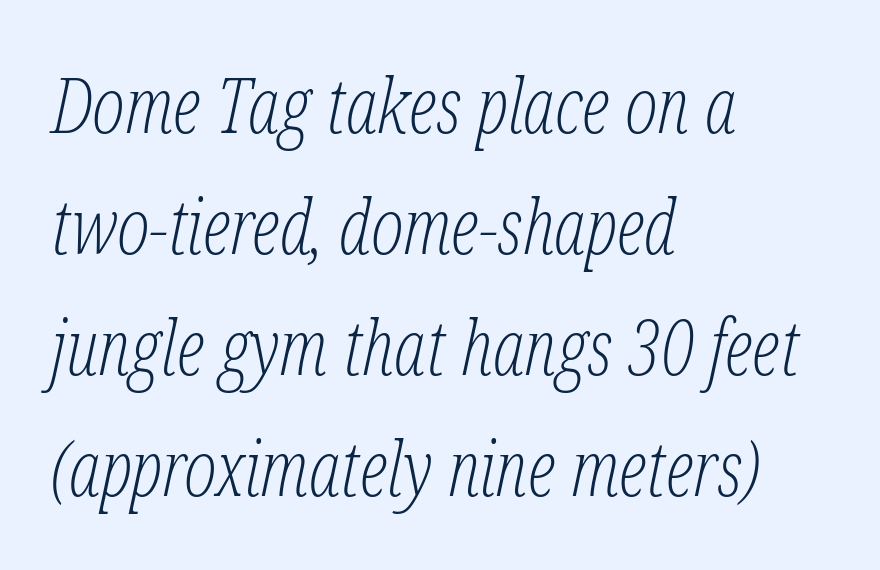
Descenders hang freely into open space. Slanted lettering throughout. Weight: in the light-to-regular range. The lines in this sample share a left origin and differ only in where they stop.
